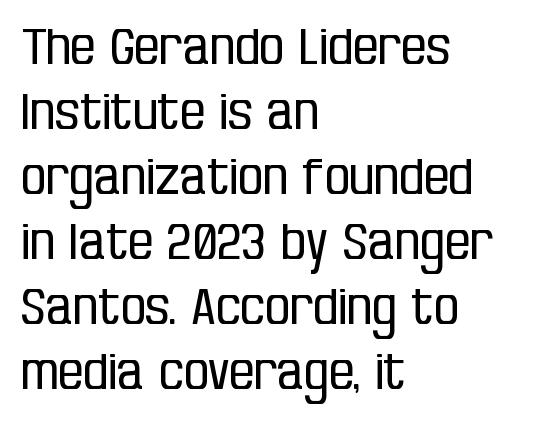
Q: Is the text bold? A: No.
Q: Is the text italic (slanted)? A: No, it is upright.
Q: Is the typeface a serif or a sans-serif typeface? A: Sans-serif.
Q: Is the text underlined? A: No.
Q: How is the paragraph aligned? A: Left-aligned.
Q: Is the spacing between letters normal or unusually wide? A: Normal.
Q: Is the spacing between lines tight, normal or loose? A: Normal.
Q: Width (condensed, normal, or wide)? A: Condensed.
Q: Stroke contrast? A: Low.
Q: x-height? A: Large.
Q: Monospaced? A: No.
